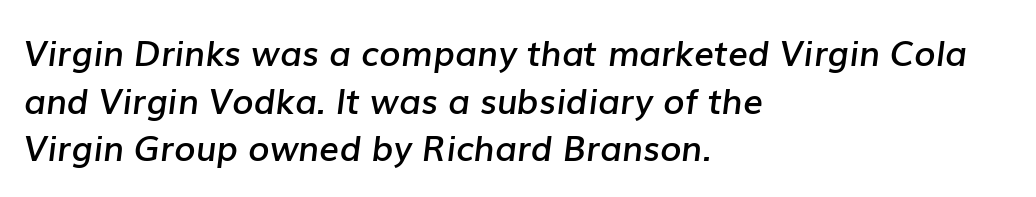
The image shows 35 px semibold type, italic (leaning right); set left-aligned, normal line spacing (1.36x), normal letter spacing, not underlined; low stroke contrast and a medium x-height.
